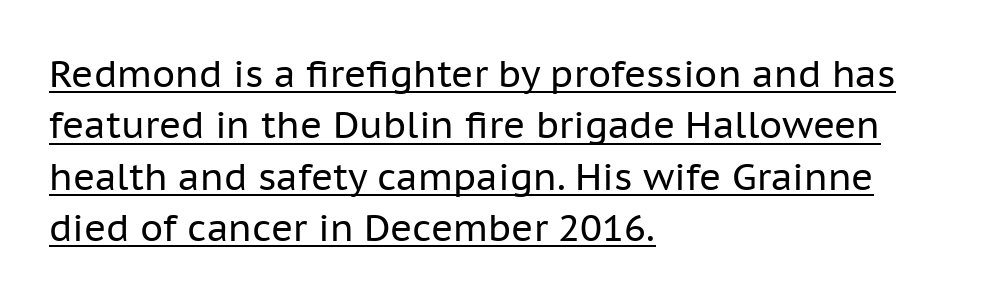
Font category for this specimen: sans-serif. Notice how descenders clear the ascenders below comfortably — that's standard leading. Do the letters lean? They stand straight. Here the glyphs are tracked normally, forming tight word shapes. Bold? No — there's no thickening of the strokes. Does a line run under the words? Yes, clearly.
